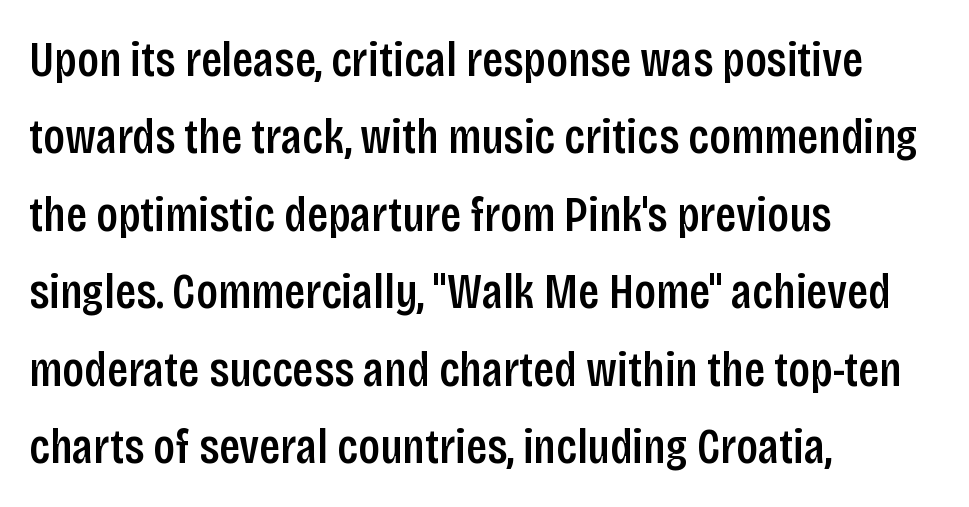
{"serif": "no", "italic": "no", "bold": "semi", "weight": "semibold", "width": "condensed", "stroke_contrast": "low", "x_height": "large", "monospaced": "no", "underline": "no", "align": "left", "line_spacing": "normal", "line_spacing_ratio": 1.55, "letter_spacing": "normal", "letter_spacing_em": 0.0, "glyph_px": 50}
